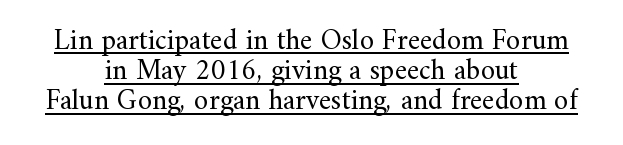
The typesetter chose a symmetrical, centered arrangement here. This is the regular roman posture of the typeface. This sample uses plain, unmodified letter spacing. Think of a printed novel: that variable character pitch is what you see here. Compared with typical paragraphs, the rows here are closer together.
